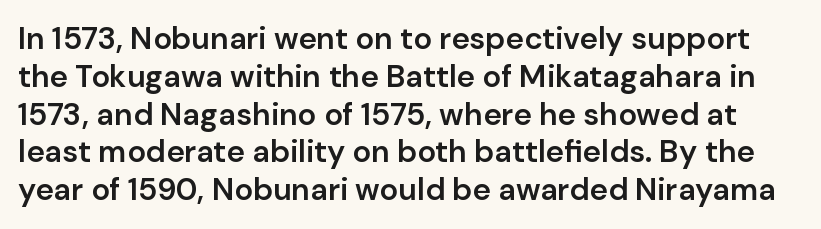
The image shows 31 px semibold sans-serif type, upright; set line spacing 1.22x, normal letter spacing, not underlined; low stroke contrast and a medium x-height.
